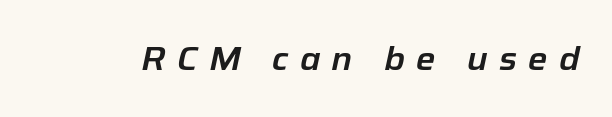
Q: Is the text italic (slanted)? A: Yes, it leans right by about 12 degrees.
Q: Is the text underlined? A: No.
Q: Is the spacing between letters normal or unusually wide? A: Unusually wide.
Q: Width (condensed, normal, or wide)? A: Normal.
Q: Stroke contrast? A: Low.
Q: x-height? A: Medium.
Q: Monospaced? A: No.
